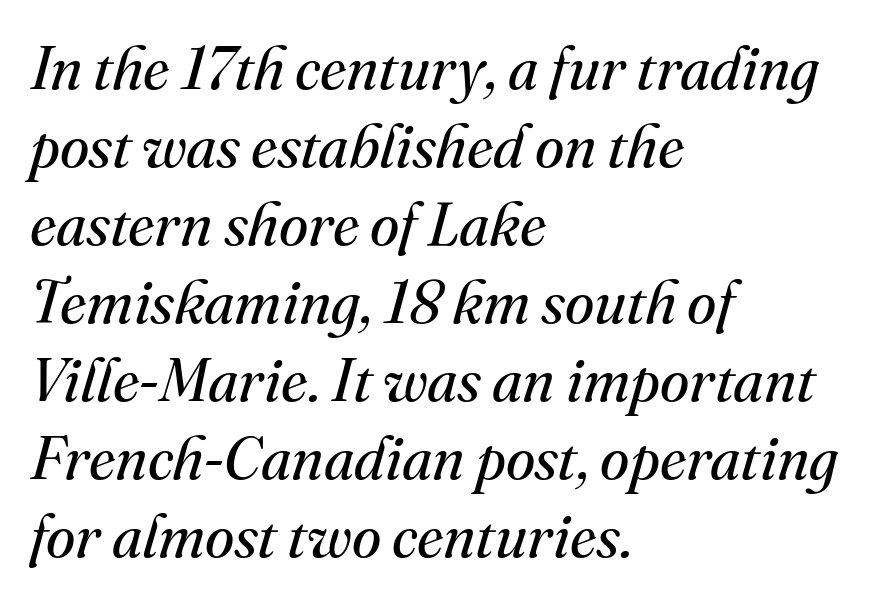
This rendering uses left alignment, leaving the right contour irregular. The text was rendered using a seriffed face with decorative stroke endings. Reading down the column, the eye jumps a familiar distance to each next line. Compared with a typical body face, this is equally light or lighter still. Characters follow at the spacing the type designer built in. Looks like regular typesetting: each glyph gets only the width it needs.
